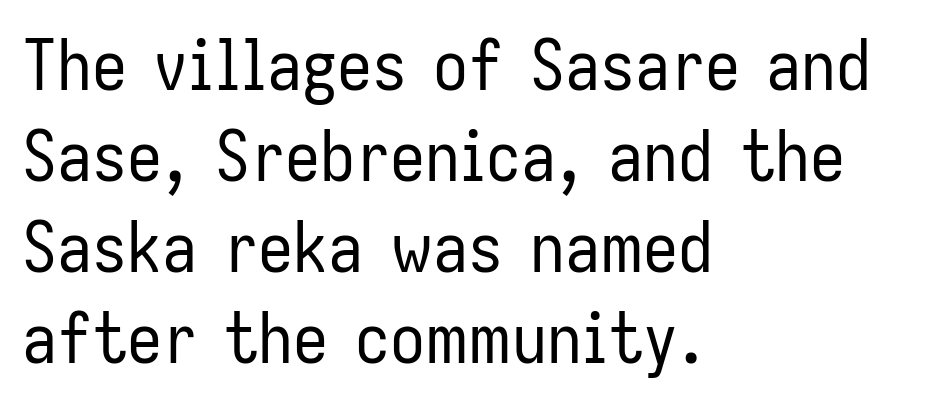
The image shows 70 px regular-weight, condensed sans-serif type, upright; set left-aligned, normal line spacing (1.3x), normal letter spacing, not underlined; low stroke contrast and a medium x-height.
